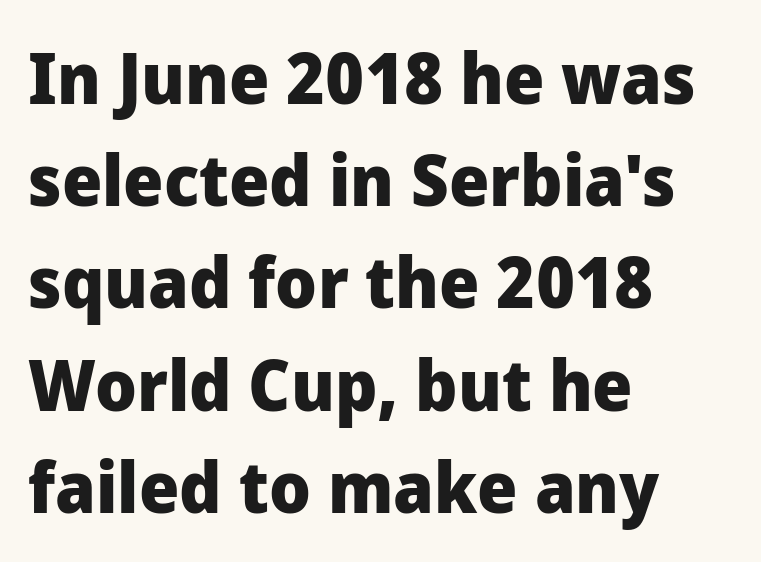
{"serif": "no", "italic": "no", "bold": "yes", "weight": "heavy", "width": "normal", "stroke_contrast": "low", "x_height": "medium", "monospaced": "no", "underline": "no", "align": "left", "line_spacing": "normal", "line_spacing_ratio": 1.44, "letter_spacing": "normal", "letter_spacing_em": 0.0, "glyph_px": 71}
